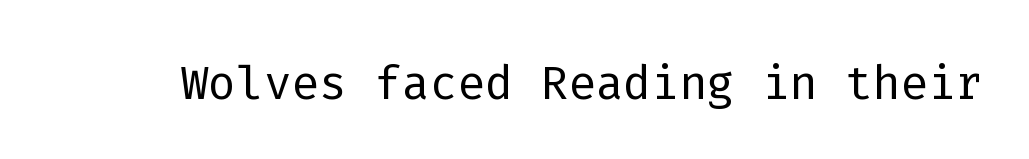
Letters have the restrained weight of plain body copy at most. Do the characters align in a grid? Yes, the font is monospaced. Look at the tracking — it's just the regular setting, nothing added. The passage shown is not underscored anywhere.
